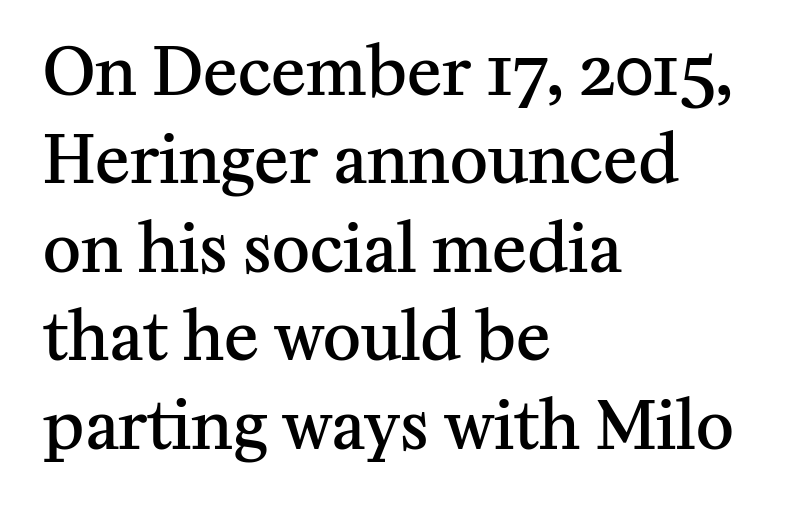
The image shows 65 px semibold serif type, upright; set left-aligned, normal line spacing (1.36x), normal letter spacing, not underlined; medium stroke contrast and a medium x-height.
